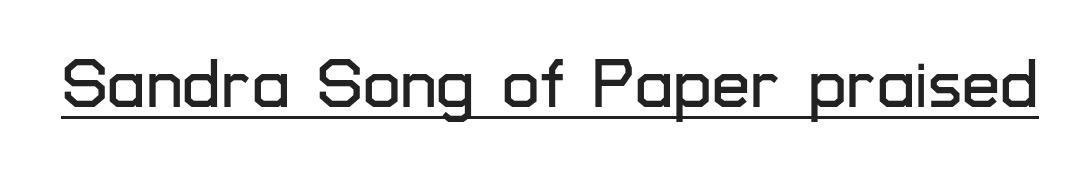
{"serif": "no", "italic": "no", "width": "normal", "stroke_contrast": "low", "x_height": "medium", "monospaced": "no", "underline": "yes", "letter_spacing": "normal", "letter_spacing_em": 0.0, "glyph_px": 68}
